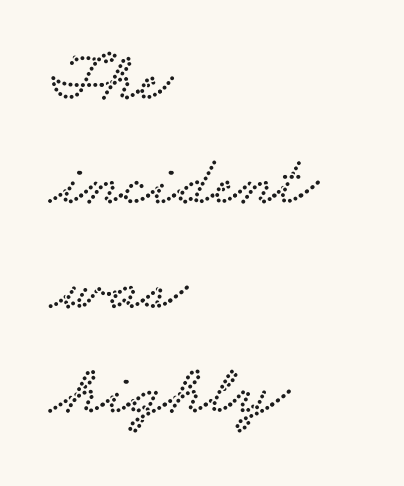
Q: Is the typeface a serif or a sans-serif typeface? A: Serif.
Q: Is the text underlined? A: No.
Q: How is the paragraph aligned? A: Left-aligned.
Q: Is the spacing between letters normal or unusually wide? A: Normal.
Q: Is the spacing between lines tight, normal or loose? A: Normal.
Q: Width (condensed, normal, or wide)? A: Wide.
Q: Stroke contrast? A: Low.
Q: x-height? A: Small.
Q: Monospaced? A: No.
